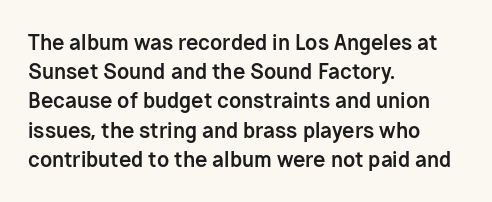
{"italic": "no", "bold": "yes", "underline": "no", "align": "left", "line_spacing": "normal", "line_spacing_ratio": 1.46, "letter_spacing": "normal", "letter_spacing_em": 0.0, "glyph_px": 20}
